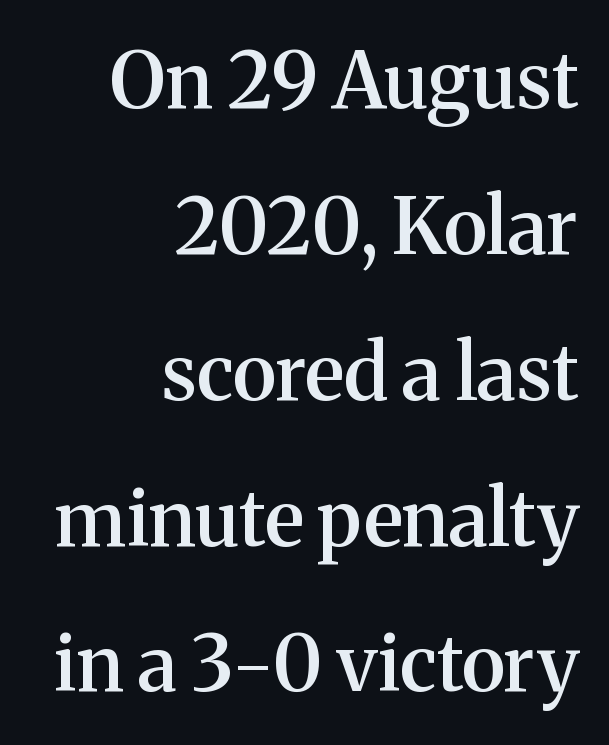
Q: Is the text bold? A: Semi-bold.
Q: Is the text italic (slanted)? A: No, it is upright.
Q: Is the typeface a serif or a sans-serif typeface? A: Serif.
Q: Is the text underlined? A: No.
Q: How is the paragraph aligned? A: Right-aligned.
Q: Is the spacing between letters normal or unusually wide? A: Normal.
Q: Width (condensed, normal, or wide)? A: Normal.
Q: Stroke contrast? A: Medium.
Q: x-height? A: Medium.
Q: Monospaced? A: No.
